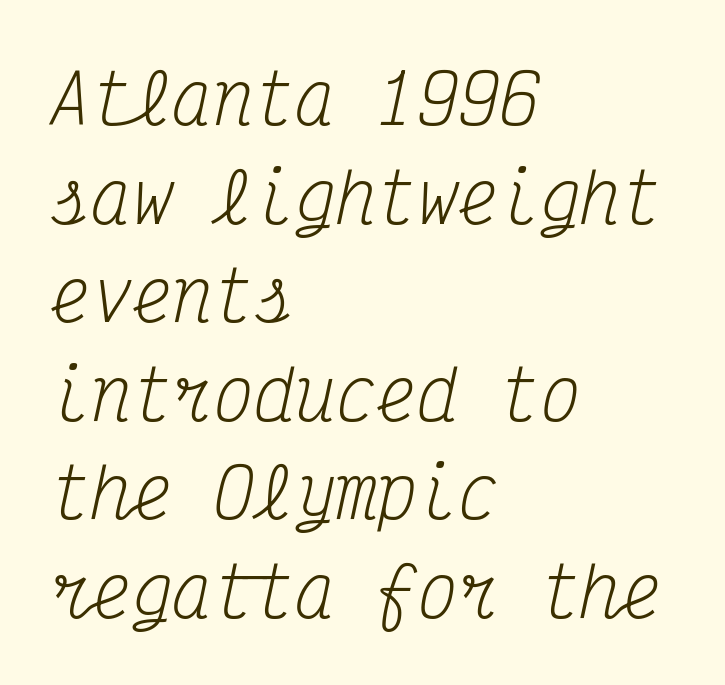
{"serif": "yes", "italic": "yes", "lean": "right", "slant_degrees": 12, "bold": "no", "weight": "regular", "width": "condensed", "stroke_contrast": "medium", "x_height": "medium", "monospaced": "yes", "underline": "no", "align": "left", "line_spacing": "normal", "line_spacing_ratio": 1.45, "letter_spacing": "normal", "letter_spacing_em": 0.0, "glyph_px": 68}
